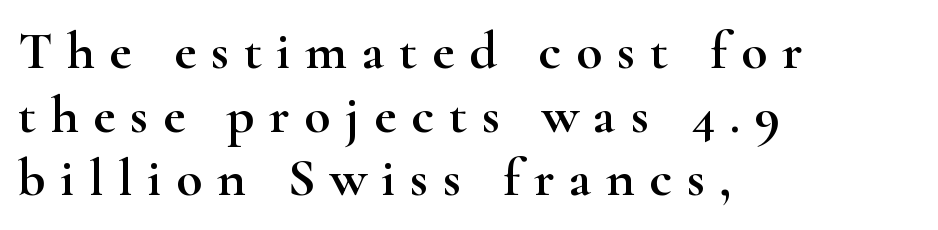
{"serif": "yes", "italic": "no", "width": "wide", "stroke_contrast": "high", "x_height": "small", "monospaced": "no", "underline": "no", "align": "left", "line_spacing_ratio": 1.18, "letter_spacing": "wide", "letter_spacing_em": 0.27, "glyph_px": 54}
